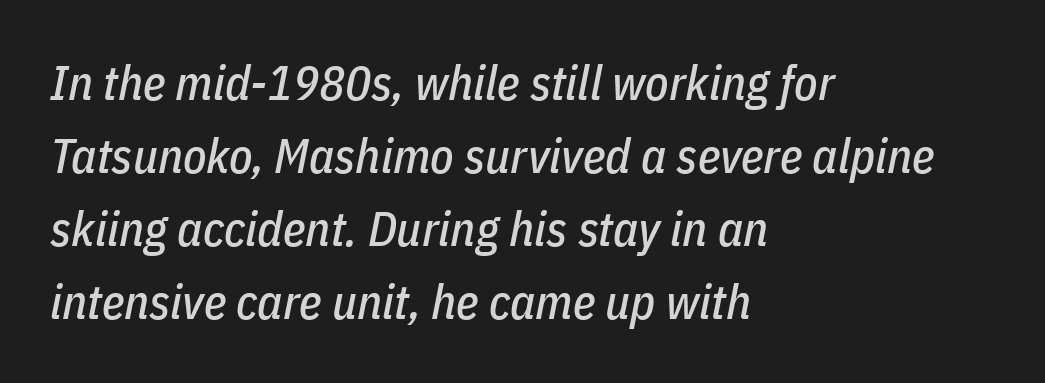
{"italic": "yes", "lean": "right", "slant_degrees": 11, "width": "condensed", "stroke_contrast": "low", "x_height": "medium", "monospaced": "no", "underline": "no", "align": "left", "line_spacing": "normal", "line_spacing_ratio": 1.52, "letter_spacing": "normal", "letter_spacing_em": 0.0, "glyph_px": 48}
